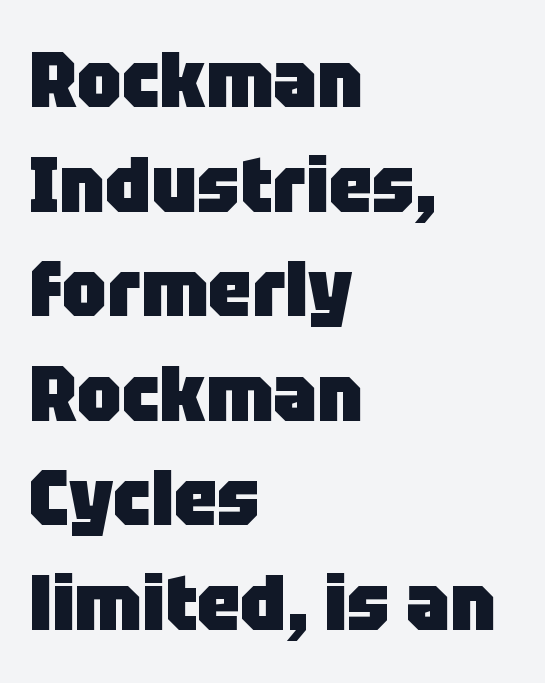
{"serif": "no", "italic": "no", "bold": "yes", "weight": "heavy", "width": "normal", "stroke_contrast": "low", "x_height": "large", "monospaced": "no", "underline": "no", "align": "left", "line_spacing": "normal", "line_spacing_ratio": 1.34, "letter_spacing": "normal", "letter_spacing_em": 0.0, "glyph_px": 78}
